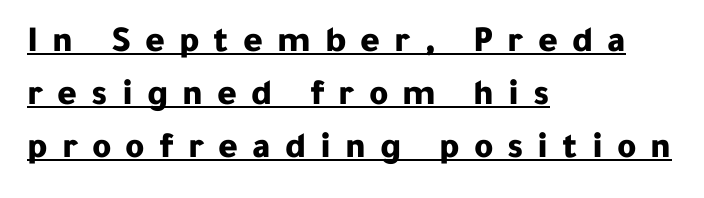
Q: Is the text bold? A: Yes.
Q: Is the text italic (slanted)? A: No, it is upright.
Q: Is the typeface a serif or a sans-serif typeface? A: Sans-serif.
Q: Is the text underlined? A: Yes.
Q: How is the paragraph aligned? A: Left-aligned.
Q: Is the spacing between letters normal or unusually wide? A: Unusually wide.
Q: Is the spacing between lines tight, normal or loose? A: Normal.
Q: Width (condensed, normal, or wide)? A: Normal.
Q: Stroke contrast? A: Low.
Q: x-height? A: Medium.
Q: Monospaced? A: No.
